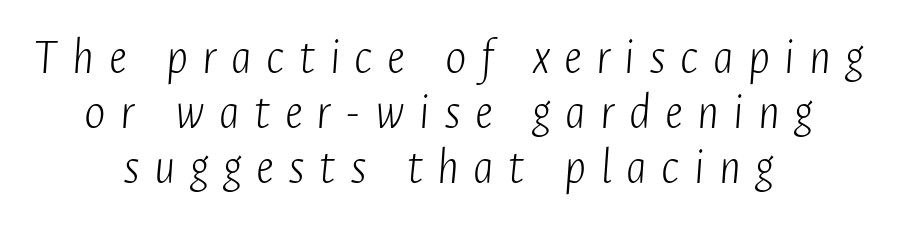
The image shows 51 px light, condensed type, italic (leaning right); set centered, tight line spacing (1.08x), unusually wide letter spacing (+0.28 em), not underlined; low stroke contrast and a medium x-height.
